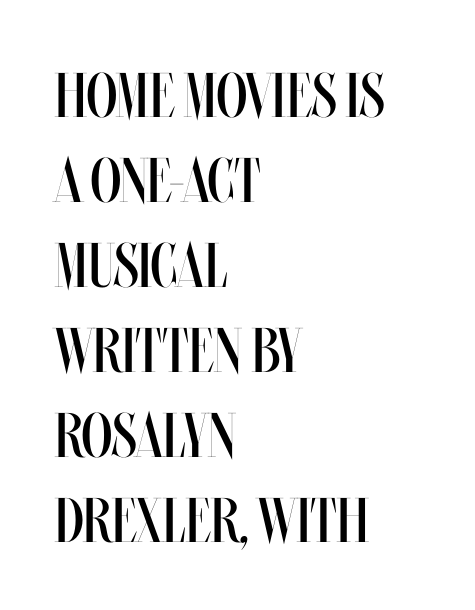
The rag falls on the right side of this text block. Leading: standard. Descenders hang freely into open space. The passage shown has conventional tracking throughout. Unlike italic type, these characters show no tilt at all. Stem width sits at or under what a default text font uses.
